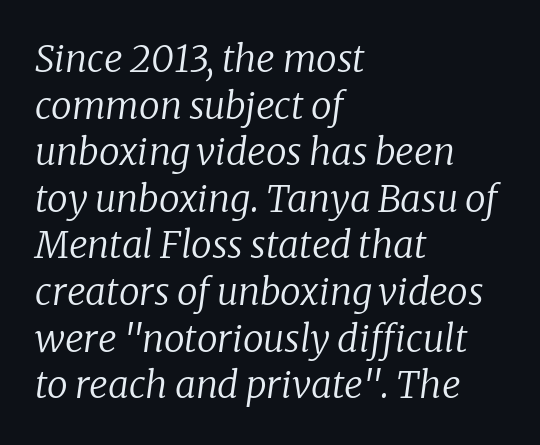
When letters slant like this, we call the style italic. These glyphs show unthickened strokes, regular width or finer. You could not count columns in this text — the font is proportionally spaced. The typesetter chose a ragged-right arrangement here.
